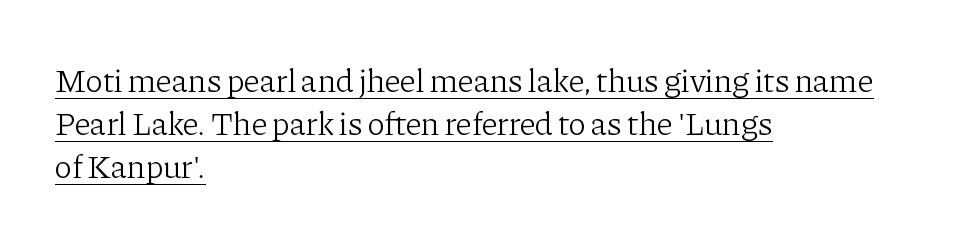
{"serif": "yes", "italic": "no", "bold": "no", "weight": "light", "width": "normal", "stroke_contrast": "low", "x_height": "medium", "monospaced": "no", "underline": "yes", "align": "left", "line_spacing": "normal", "line_spacing_ratio": 1.31, "letter_spacing": "normal", "letter_spacing_em": 0.0, "glyph_px": 33}
